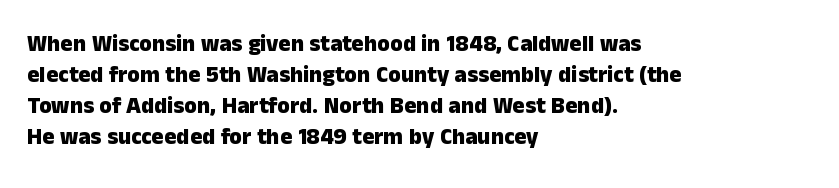
Q: Is the text bold? A: Yes.
Q: Is the text italic (slanted)? A: No, it is upright.
Q: Is the text underlined? A: No.
Q: How is the paragraph aligned? A: Left-aligned.
Q: Is the spacing between letters normal or unusually wide? A: Normal.
Q: Is the spacing between lines tight, normal or loose? A: Normal.
